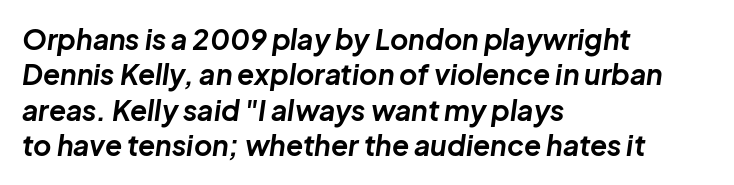
{"italic": "yes", "lean": "right", "slant_degrees": 8, "bold": "yes", "weight": "bold", "width": "normal", "stroke_contrast": "low", "x_height": "medium", "monospaced": "no", "underline": "no", "align": "left", "line_spacing": "normal", "line_spacing_ratio": 1.26, "letter_spacing": "normal", "letter_spacing_em": 0.0, "glyph_px": 28}
